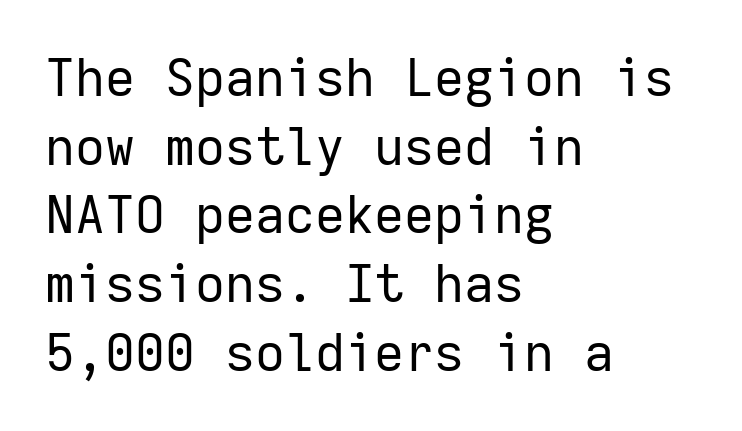
Q: Is the text bold? A: No.
Q: Is the text italic (slanted)? A: No, it is upright.
Q: Is the typeface a serif or a sans-serif typeface? A: Sans-serif.
Q: Is the text underlined? A: No.
Q: How is the paragraph aligned? A: Left-aligned.
Q: Is the spacing between letters normal or unusually wide? A: Normal.
Q: Is the spacing between lines tight, normal or loose? A: Normal.
Q: Width (condensed, normal, or wide)? A: Normal.
Q: Stroke contrast? A: Low.
Q: x-height? A: Medium.
Q: Monospaced? A: Yes.
